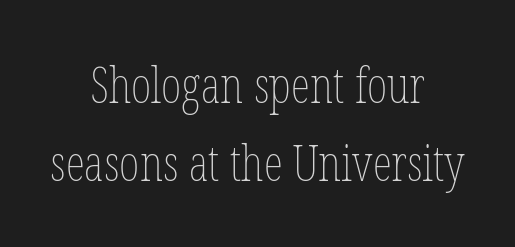
Q: Is the text bold? A: No.
Q: Is the text italic (slanted)? A: No, it is upright.
Q: Is the text underlined? A: No.
Q: How is the paragraph aligned? A: Centered.
Q: Is the spacing between letters normal or unusually wide? A: Normal.
Q: Is the spacing between lines tight, normal or loose? A: Normal.
Q: Width (condensed, normal, or wide)? A: Condensed.
Q: Stroke contrast? A: Low.
Q: x-height? A: Medium.
Q: Monospaced? A: No.
